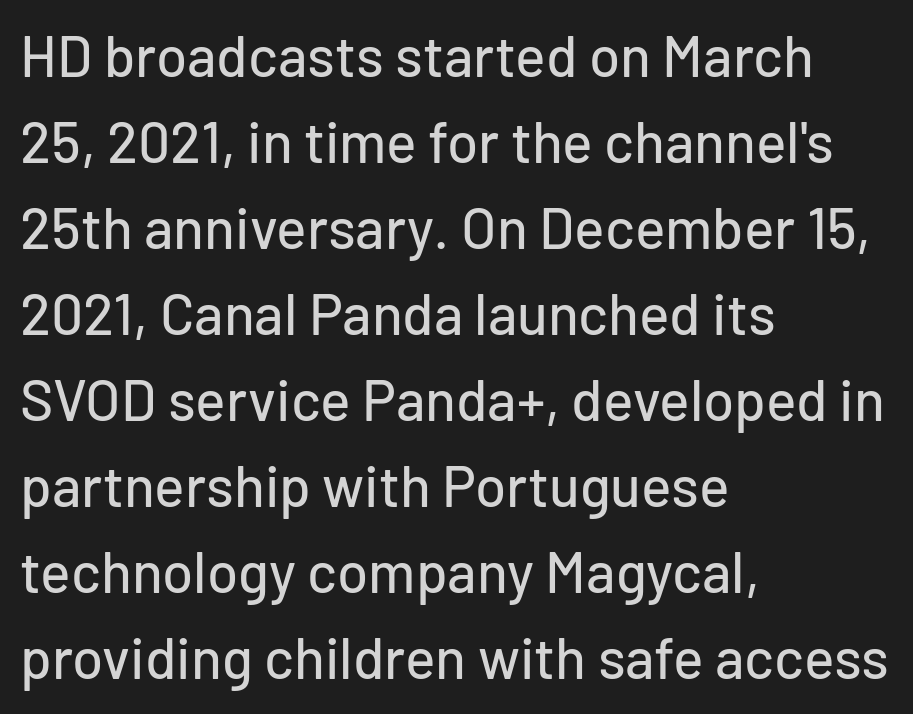
The image shows 57 px sans-serif type, upright; set left-aligned, normal line spacing (1.51x), normal letter spacing, not underlined; low stroke contrast and a medium x-height.
